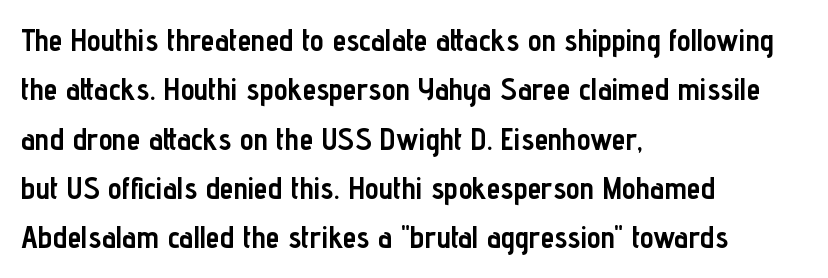
Quick note: underline off. Layout note: lines flush left. The rendering uses natural spacing where letterforms have individual widths. The gaps between neighbouring characters are ordinary and unremarkable. Does the weight exceed regular? Yes, all the way to bold. No italicization has been applied; the sample stays upright.
